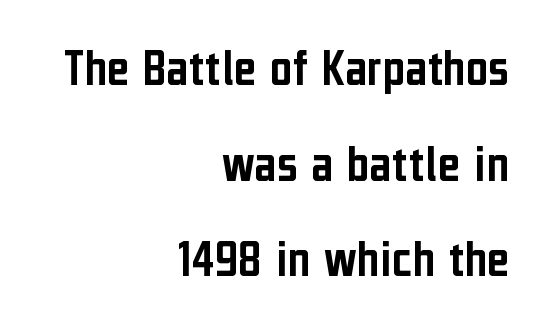
{"serif": "no", "italic": "no", "width": "condensed", "stroke_contrast": "low", "x_height": "medium", "monospaced": "no", "underline": "no", "align": "right", "line_spacing_ratio": 1.77, "letter_spacing": "normal", "letter_spacing_em": 0.0, "glyph_px": 54}
